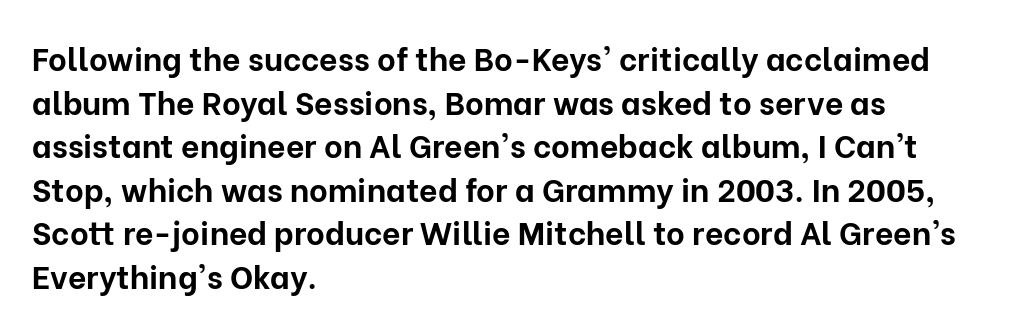
Q: Is the text bold? A: Yes.
Q: Is the text italic (slanted)? A: No, it is upright.
Q: Is the typeface a serif or a sans-serif typeface? A: Sans-serif.
Q: Is the text underlined? A: No.
Q: How is the paragraph aligned? A: Left-aligned.
Q: Is the spacing between letters normal or unusually wide? A: Normal.
Q: Is the spacing between lines tight, normal or loose? A: Normal.
Q: Width (condensed, normal, or wide)? A: Normal.
Q: Stroke contrast? A: Low.
Q: x-height? A: Medium.
Q: Monospaced? A: No.
